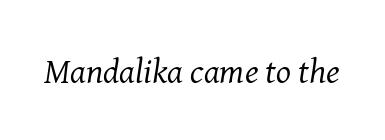
The image shows 35 px regular-weight serif type, italic (leaning right); set normal letter spacing, not underlined; medium stroke contrast and a medium x-height.
